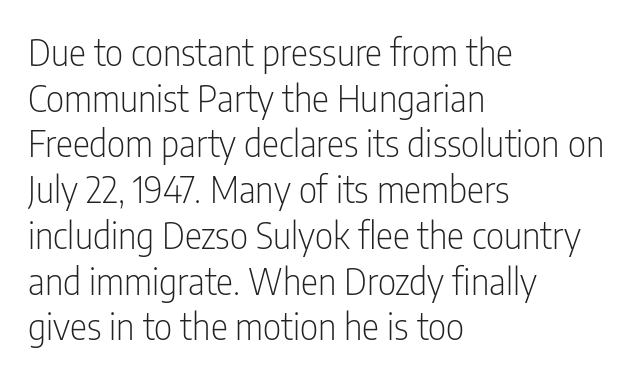
The image shows 36 px light, condensed sans-serif type, upright; set left-aligned, normal line spacing (1.27x), normal letter spacing, not underlined; low stroke contrast and a medium x-height.
